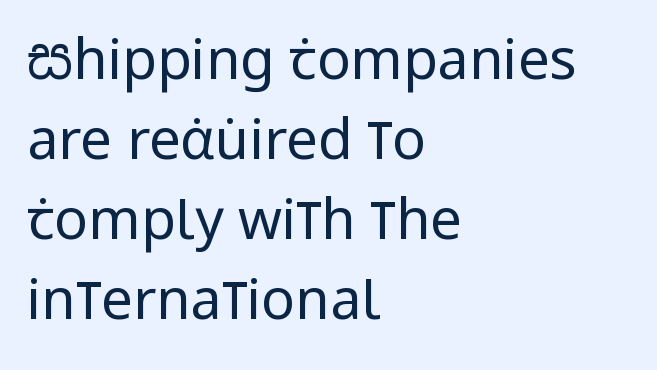
{"serif": "no", "italic": "no", "bold": "no", "weight": "regular", "width": "condensed", "stroke_contrast": "low", "x_height": "large", "monospaced": "no", "underline": "no", "align": "left", "line_spacing": "normal", "line_spacing_ratio": 1.43, "letter_spacing": "normal", "letter_spacing_em": 0.0, "glyph_px": 56}
